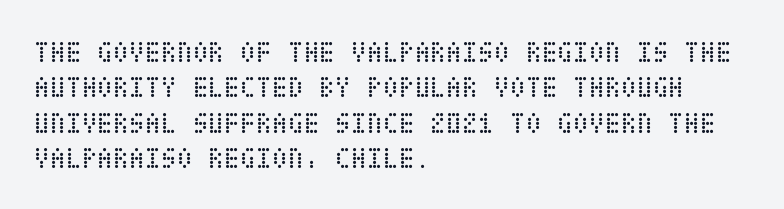
{"italic": "no", "bold": "no", "weight": "regular", "width": "condensed", "stroke_contrast": "low", "x_height": "large", "underline": "no", "align": "left", "line_spacing_ratio": 1.22, "letter_spacing": "normal", "letter_spacing_em": 0.0, "glyph_px": 29}
